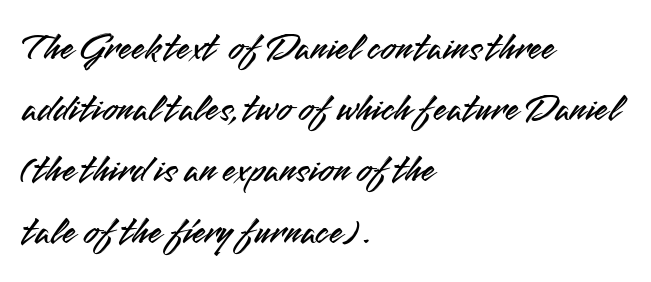
Anything drawn beneath the words? Only blank space. In terms of leading, this rendering sits right in the middle. Looks like regular typesetting: each glyph gets only the width it needs. The passage is arranged the way most books set body copy — flush left.
